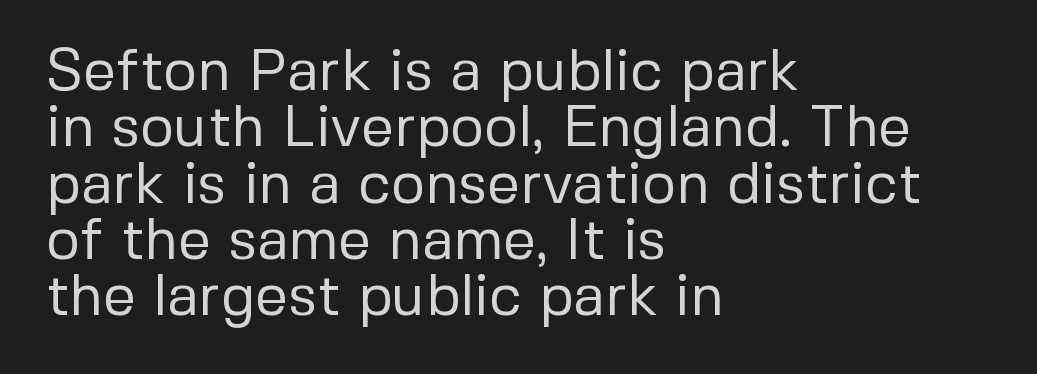
The vertical gap from one line to the next is small. The zone under the glyphs is completely vacant. Classification — sans serif. Does the copy run flush right? No — it runs flush left.
